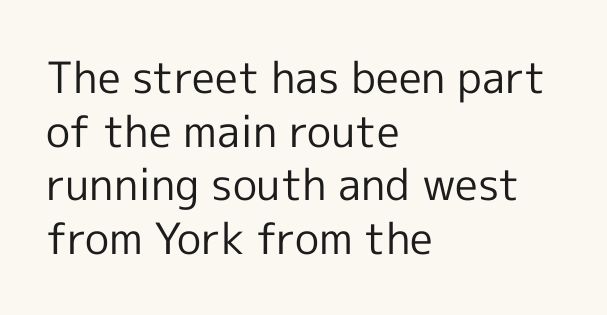
The image shows 43 px regular-weight sans-serif type, upright; set left-aligned, normal line spacing (1.25x), normal letter spacing, not underlined; a medium x-height.
